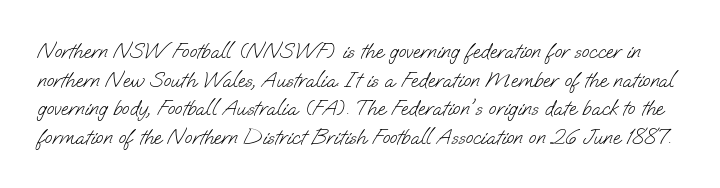
Reading down the column, the eye jumps a familiar distance to each next line. How are the letters spaced? Ordinarily, with no added tracking. Ink coverage per letter is moderate at most. Any mark beneath the type? The region is blank.
